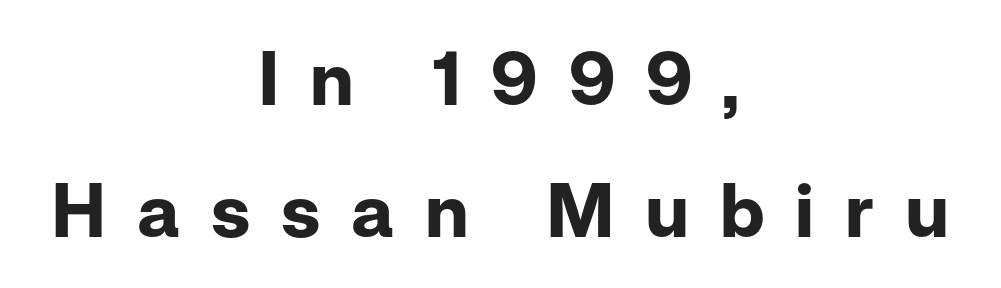
The image shows 74 px bold sans-serif type, upright; set centered, line spacing 1.78x, unusually wide letter spacing (+0.42 em), not underlined; low stroke contrast and a medium x-height.
